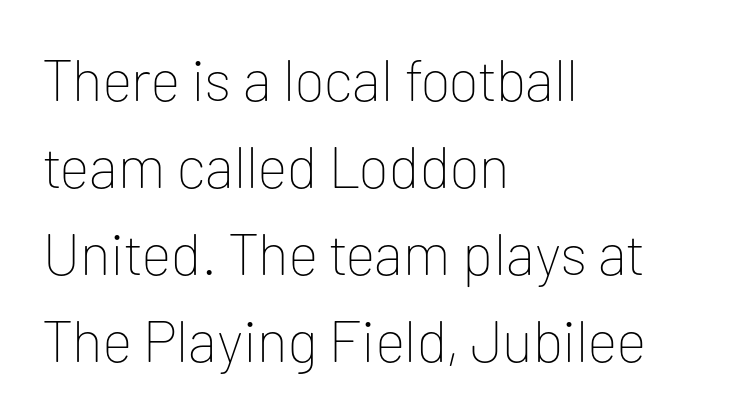
Q: Is the text bold? A: No.
Q: Is the text italic (slanted)? A: No, it is upright.
Q: Is the typeface a serif or a sans-serif typeface? A: Sans-serif.
Q: Is the text underlined? A: No.
Q: How is the paragraph aligned? A: Left-aligned.
Q: Is the spacing between letters normal or unusually wide? A: Normal.
Q: Is the spacing between lines tight, normal or loose? A: Normal.
Q: Width (condensed, normal, or wide)? A: Normal.
Q: Stroke contrast? A: Low.
Q: x-height? A: Medium.
Q: Monospaced? A: No.
